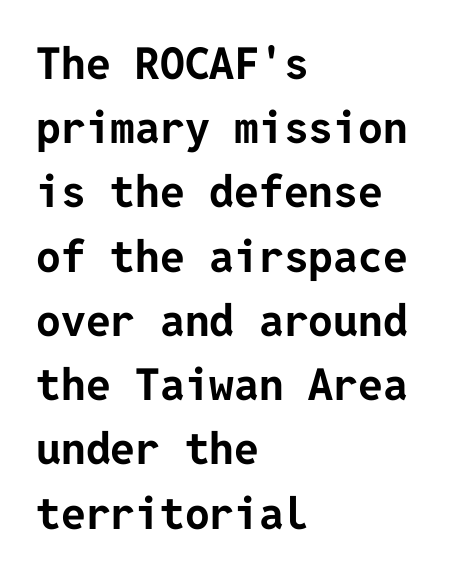
Every character sits straight up, as roman type does. The foot of each line stays bare and open. Quick note: interline space is typical. Its strokes are broad and dark, the hallmark of bold type. The text block is weighted toward the left margin, trailing off unevenly rightward. Look at the bottom of the vertical strokes: they stop flat, with no serifs.
